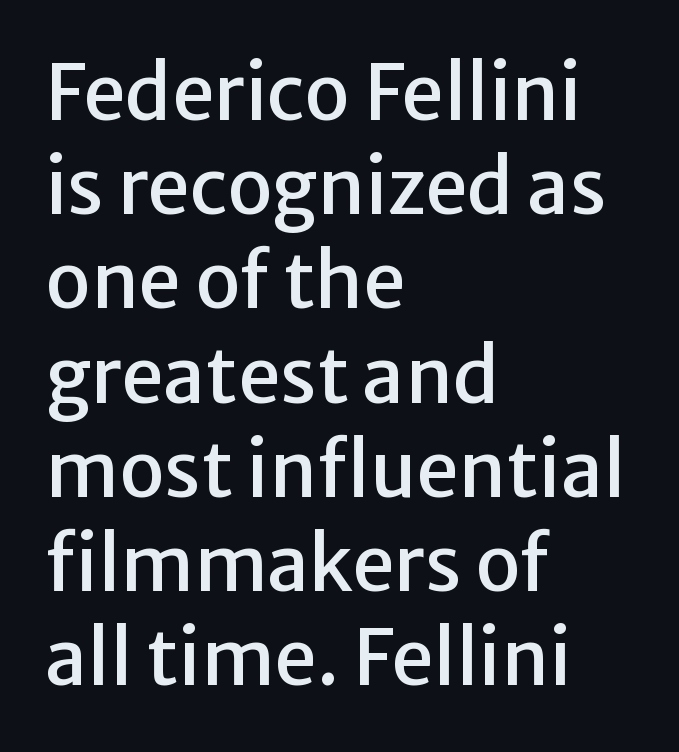
Q: Is the text italic (slanted)? A: No, it is upright.
Q: Is the typeface a serif or a sans-serif typeface? A: Sans-serif.
Q: Is the text underlined? A: No.
Q: How is the paragraph aligned? A: Left-aligned.
Q: Is the spacing between letters normal or unusually wide? A: Normal.
Q: Width (condensed, normal, or wide)? A: Normal.
Q: Stroke contrast? A: Low.
Q: x-height? A: Medium.
Q: Monospaced? A: No.
